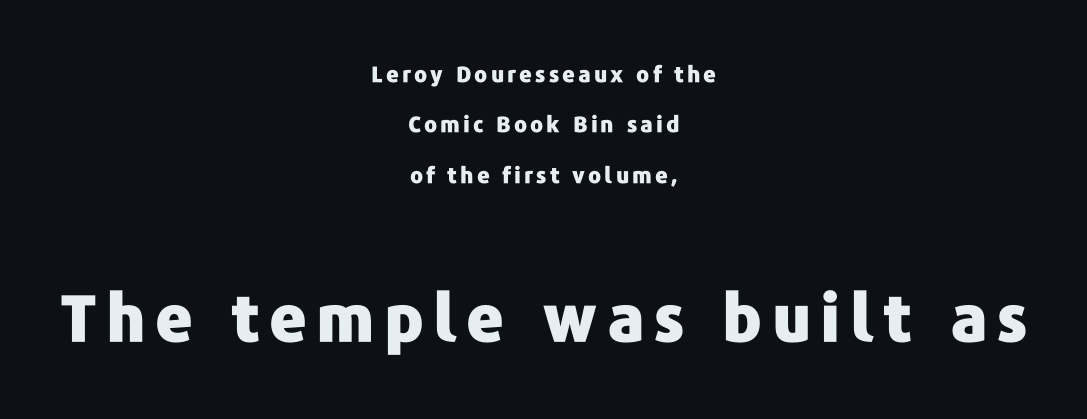
The image shows 65 px heavy sans-serif type, upright; set centered, loose line spacing (2.29x), not underlined; the second (bottom) block is 2.95x larger; low stroke contrast and a medium x-height.
